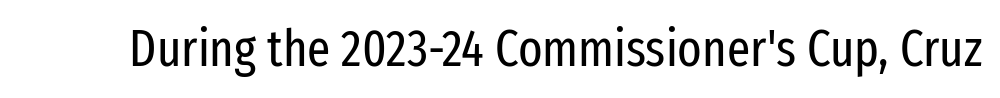
{"serif": "no", "italic": "no", "bold": "no", "weight": "regular", "width": "condensed", "stroke_contrast": "low", "x_height": "medium", "monospaced": "no", "underline": "no", "letter_spacing": "normal", "letter_spacing_em": 0.0, "glyph_px": 51}
